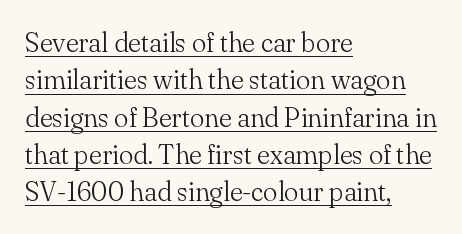
The image shows 27 px text type, upright; set left-aligned, normal line spacing (1.38x), normal letter spacing, underlined.
